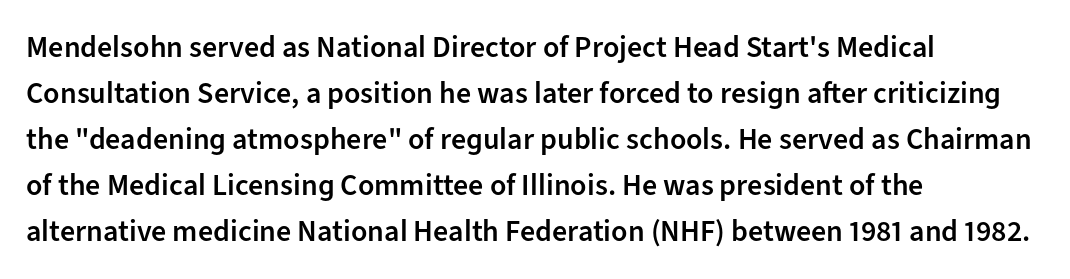
{"serif": "no", "italic": "no", "bold": "semi", "weight": "semibold", "width": "normal", "stroke_contrast": "low", "x_height": "medium", "monospaced": "no", "underline": "no", "align": "left", "line_spacing": "normal", "line_spacing_ratio": 1.53, "letter_spacing": "normal", "letter_spacing_em": 0.0, "glyph_px": 30}
